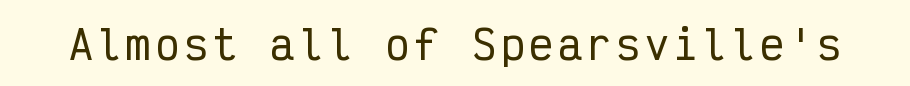
Q: Is the text italic (slanted)? A: No, it is upright.
Q: Is the typeface a serif or a sans-serif typeface? A: Sans-serif.
Q: Is the text underlined? A: No.
Q: Width (condensed, normal, or wide)? A: Condensed.
Q: Stroke contrast? A: Low.
Q: x-height? A: Medium.
Q: Monospaced? A: Yes.
